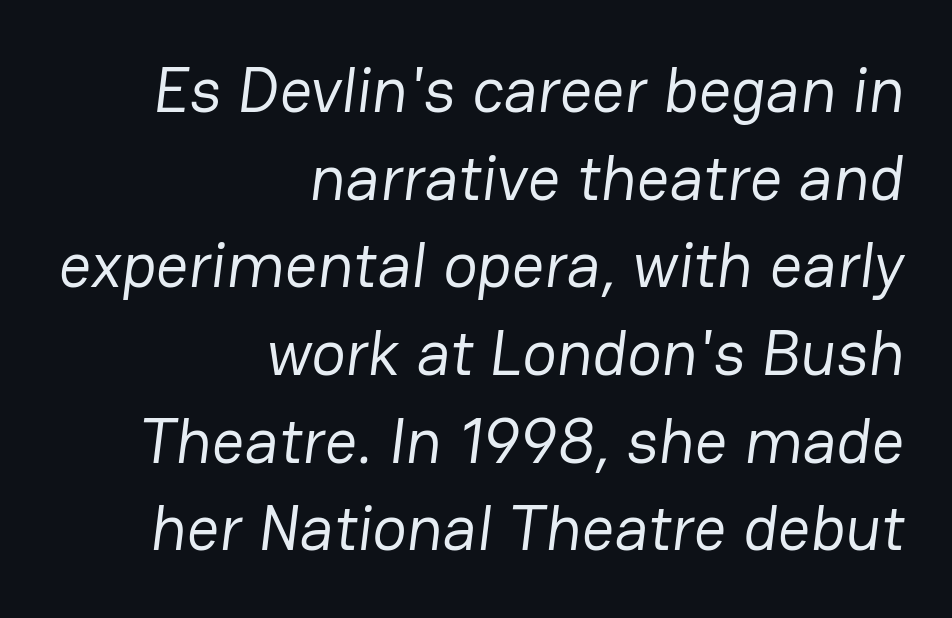
Q: Is the text bold? A: No.
Q: Is the typeface a serif or a sans-serif typeface? A: Sans-serif.
Q: Is the text underlined? A: No.
Q: How is the paragraph aligned? A: Right-aligned.
Q: Is the spacing between letters normal or unusually wide? A: Normal.
Q: Is the spacing between lines tight, normal or loose? A: Normal.
Q: Width (condensed, normal, or wide)? A: Normal.
Q: Stroke contrast? A: Low.
Q: x-height? A: Medium.
Q: Monospaced? A: No.
